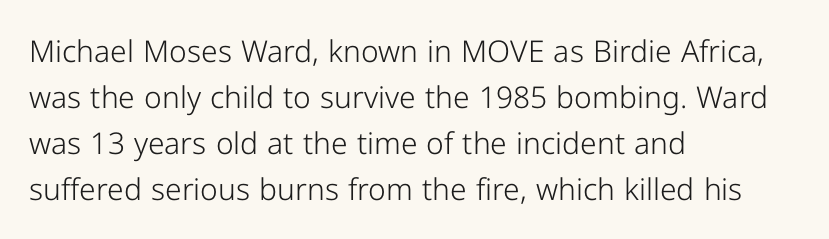
Q: Is the text bold? A: No.
Q: Is the text italic (slanted)? A: No, it is upright.
Q: Is the typeface a serif or a sans-serif typeface? A: Sans-serif.
Q: Is the text underlined? A: No.
Q: How is the paragraph aligned? A: Left-aligned.
Q: Is the spacing between letters normal or unusually wide? A: Normal.
Q: Is the spacing between lines tight, normal or loose? A: Normal.
Q: Width (condensed, normal, or wide)? A: Normal.
Q: Stroke contrast? A: Low.
Q: x-height? A: Medium.
Q: Monospaced? A: No.
